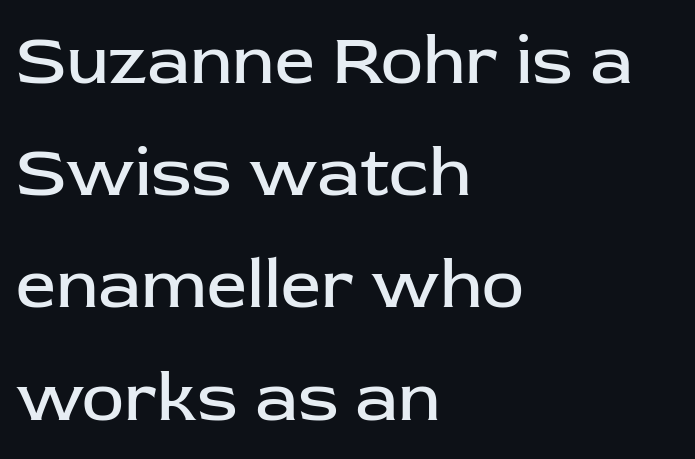
Q: Is the text bold? A: No.
Q: Is the text italic (slanted)? A: No, it is upright.
Q: Is the typeface a serif or a sans-serif typeface? A: Sans-serif.
Q: Is the text underlined? A: No.
Q: How is the paragraph aligned? A: Left-aligned.
Q: Is the spacing between letters normal or unusually wide? A: Normal.
Q: Is the spacing between lines tight, normal or loose? A: Normal.
Q: Width (condensed, normal, or wide)? A: Normal.
Q: Stroke contrast? A: Low.
Q: x-height? A: Medium.
Q: Monospaced? A: No.
